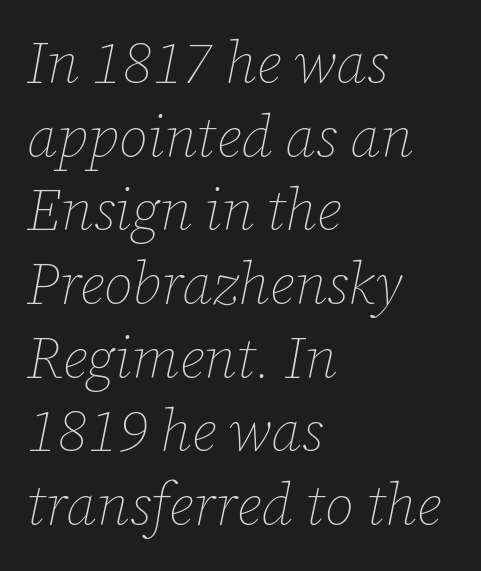
Q: Is the text bold? A: No.
Q: Is the text italic (slanted)? A: Yes, it leans right by about 12 degrees.
Q: Is the text underlined? A: No.
Q: How is the paragraph aligned? A: Left-aligned.
Q: Is the spacing between letters normal or unusually wide? A: Normal.
Q: Is the spacing between lines tight, normal or loose? A: Normal.
Q: Width (condensed, normal, or wide)? A: Normal.
Q: Stroke contrast? A: Low.
Q: x-height? A: Medium.
Q: Monospaced? A: No.
